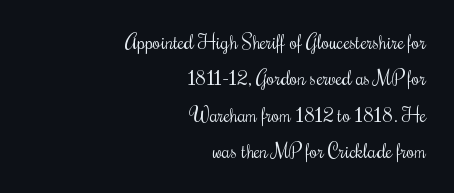
{"bold": "no", "underline": "no", "align": "right", "line_spacing_ratio": 1.82, "letter_spacing": "normal", "letter_spacing_em": 0.0, "glyph_px": 20}
